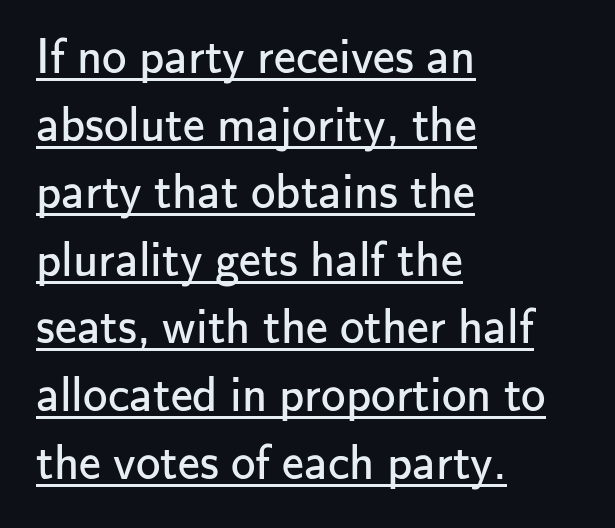
The image shows 49 px regular-weight sans-serif type, upright; set left-aligned, normal line spacing (1.38x), normal letter spacing, underlined; low stroke contrast and a small x-height.
